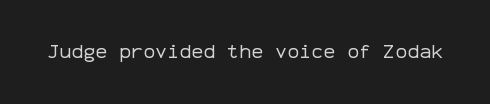
{"italic": "no", "bold": "no", "underline": "no", "letter_spacing": "normal", "letter_spacing_em": 0.0, "glyph_px": 20}
